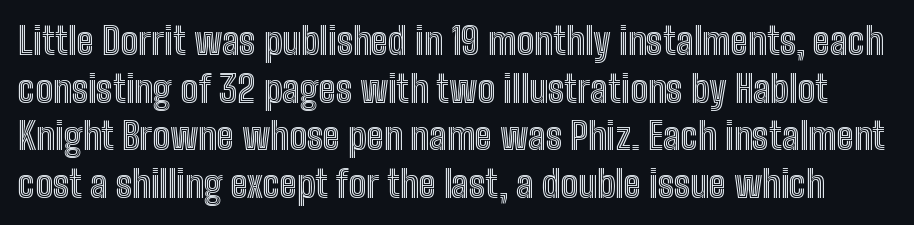
Q: Is the text italic (slanted)? A: No, it is upright.
Q: Is the text underlined? A: No.
Q: Is the spacing between letters normal or unusually wide? A: Normal.
Q: Is the spacing between lines tight, normal or loose? A: Normal.
Q: Width (condensed, normal, or wide)? A: Condensed.
Q: x-height? A: Medium.
Q: Monospaced? A: No.
